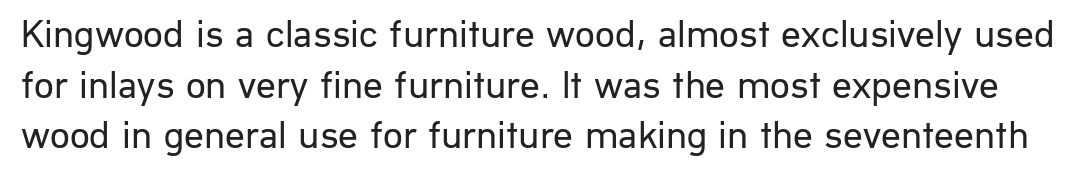
The image shows 39 px regular-weight sans-serif type, upright; set normal line spacing (1.3x), normal letter spacing, not underlined; low stroke contrast and a medium x-height.
